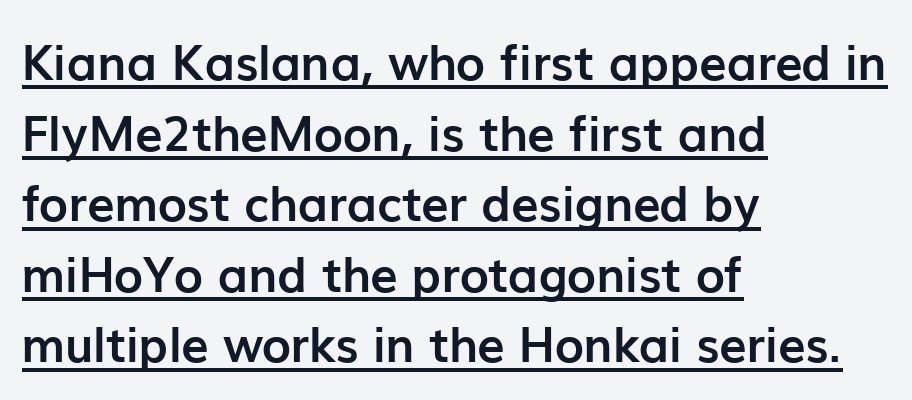
{"serif": "no", "italic": "no", "bold": "yes", "weight": "semibold", "width": "normal", "stroke_contrast": "low", "x_height": "medium", "monospaced": "no", "underline": "yes", "align": "left", "line_spacing": "normal", "line_spacing_ratio": 1.44, "letter_spacing": "normal", "letter_spacing_em": 0.0, "glyph_px": 49}
